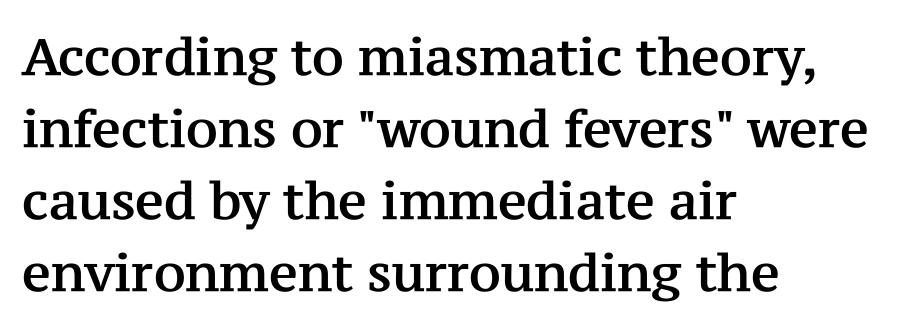
Q: Is the text italic (slanted)? A: No, it is upright.
Q: Is the typeface a serif or a sans-serif typeface? A: Serif.
Q: Is the text underlined? A: No.
Q: How is the paragraph aligned? A: Left-aligned.
Q: Is the spacing between letters normal or unusually wide? A: Normal.
Q: Is the spacing between lines tight, normal or loose? A: Normal.
Q: Width (condensed, normal, or wide)? A: Normal.
Q: Stroke contrast? A: Medium.
Q: x-height? A: Medium.
Q: Monospaced? A: No.
